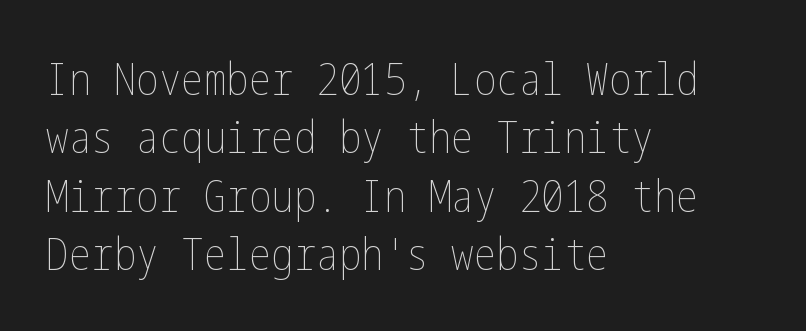
The image shows 45 px thin, condensed type, upright; set left-aligned, normal line spacing (1.3x), normal letter spacing, not underlined; low stroke contrast and a medium x-height.
